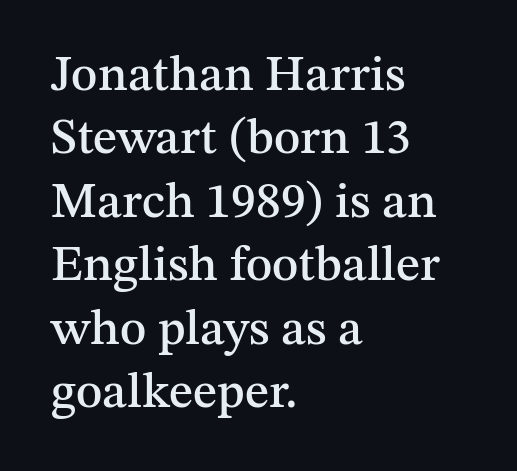
The image shows 50 px serif type, upright; set left-aligned, normal line spacing (1.27x), normal letter spacing, not underlined; medium stroke contrast and a medium x-height.
